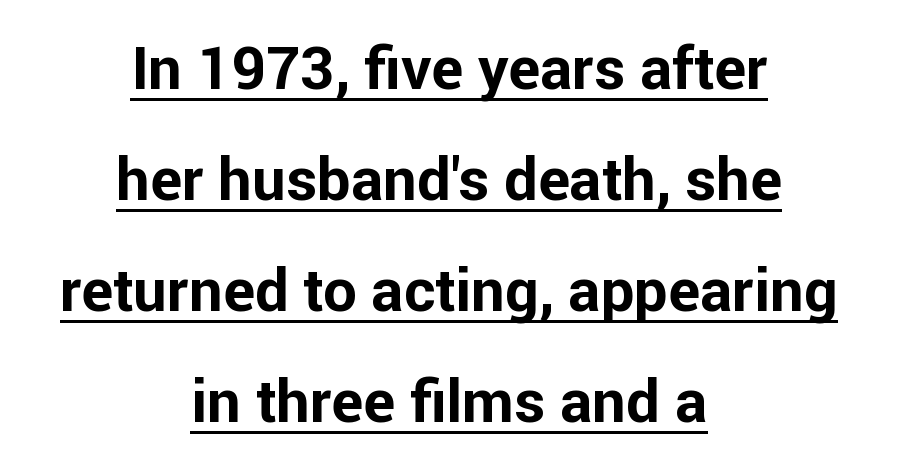
Q: Is the text bold? A: Yes.
Q: Is the text italic (slanted)? A: No, it is upright.
Q: Is the typeface a serif or a sans-serif typeface? A: Sans-serif.
Q: Is the text underlined? A: Yes.
Q: How is the paragraph aligned? A: Centered.
Q: Is the spacing between letters normal or unusually wide? A: Normal.
Q: Width (condensed, normal, or wide)? A: Normal.
Q: Stroke contrast? A: Low.
Q: x-height? A: Medium.
Q: Monospaced? A: No.
